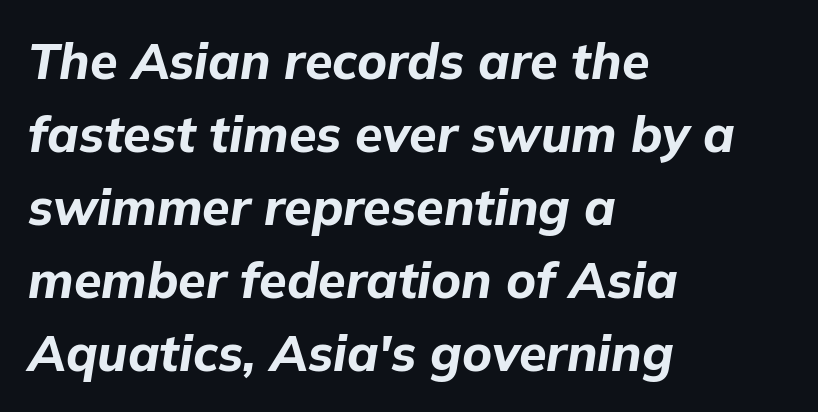
Check the space under the baseline: it is left empty. Typesetter's note: full bold, strokes at maximum text heaviness. The rendering uses natural spacing where letterforms have individual widths. The typesetter chose a ragged-right arrangement here. Vertically, the passage feels balanced, rows spaced as you'd expect. Each word holds together tightly as a unit, with standard inter-letter gaps.
